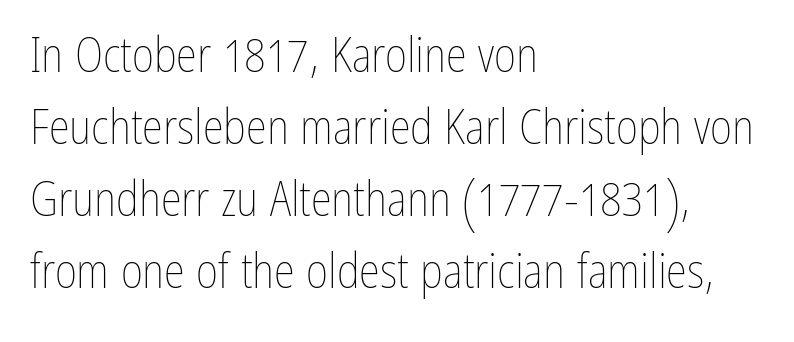
Q: Is the text bold? A: No.
Q: Is the text italic (slanted)? A: No, it is upright.
Q: Is the text underlined? A: No.
Q: How is the paragraph aligned? A: Left-aligned.
Q: Is the spacing between letters normal or unusually wide? A: Normal.
Q: Is the spacing between lines tight, normal or loose? A: Normal.
Q: Width (condensed, normal, or wide)? A: Condensed.
Q: Stroke contrast? A: Low.
Q: x-height? A: Medium.
Q: Monospaced? A: No.
